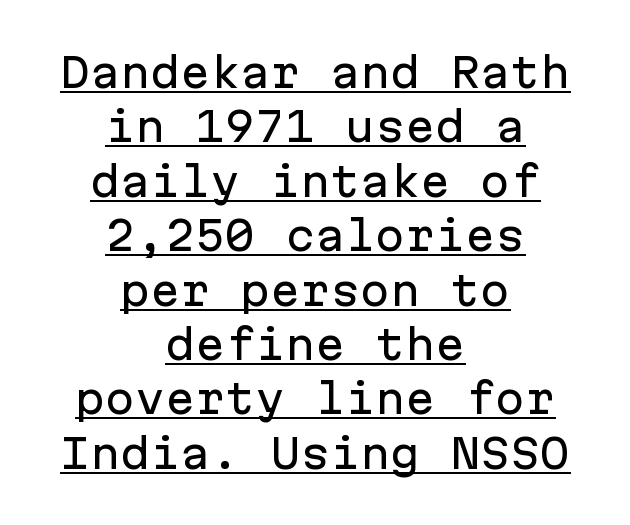
Does the lettering tilt? It doesn't — this is upright. This rendering leaves character spacing at its baseline value. Vertical spacing — default. Each line of the rendering has a horizontal stroke beneath the glyphs. Fixed-width glyphs throughout — classic coding-font behaviour.
